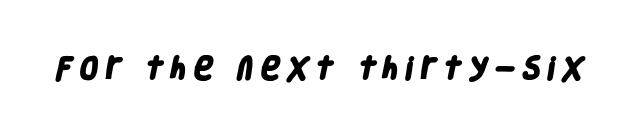
Short note: letters widely spaced. The area under the type is left untouched. Plenty of ink on the page — the face is bold.
